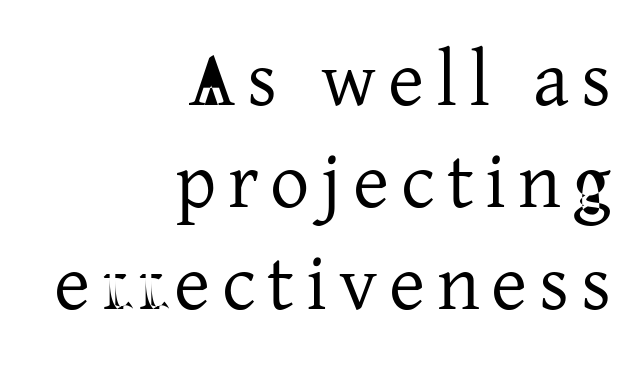
Q: Is the text italic (slanted)? A: No, it is upright.
Q: Is the typeface a serif or a sans-serif typeface? A: Serif.
Q: Is the text underlined? A: No.
Q: How is the paragraph aligned? A: Right-aligned.
Q: Is the spacing between lines tight, normal or loose? A: Normal.
Q: Width (condensed, normal, or wide)? A: Normal.
Q: Stroke contrast? A: Low.
Q: x-height? A: Medium.
Q: Monospaced? A: No.
